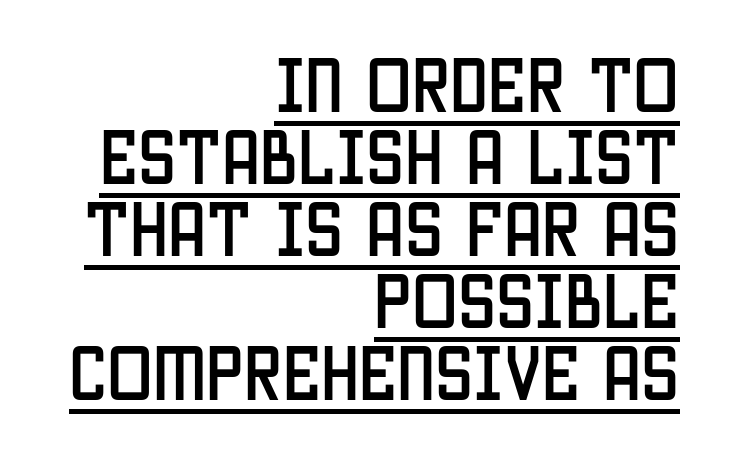
The image shows 61 px condensed sans-serif type, upright; set right-aligned, line spacing 1.18x, normal letter spacing, underlined; low stroke contrast and a large x-height.
